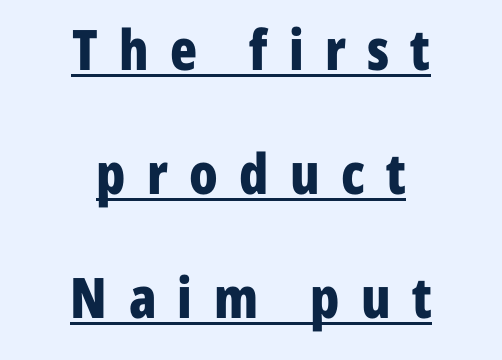
{"serif": "no", "italic": "no", "bold": "yes", "weight": "bold", "width": "condensed", "stroke_contrast": "low", "x_height": "medium", "monospaced": "no", "underline": "yes", "align": "center", "line_spacing": "loose", "line_spacing_ratio": 2.21, "letter_spacing": "wide", "letter_spacing_em": 0.38, "glyph_px": 56}
